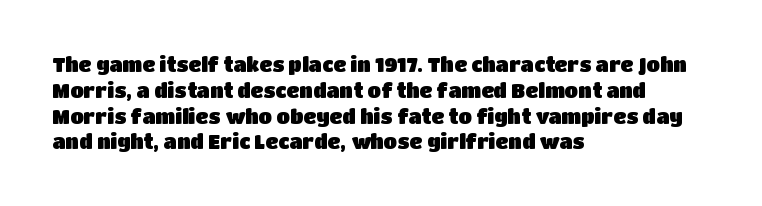
{"italic": "no", "underline": "no", "align": "left", "line_spacing": "normal", "line_spacing_ratio": 1.29, "letter_spacing": "normal", "letter_spacing_em": 0.0, "glyph_px": 20}
